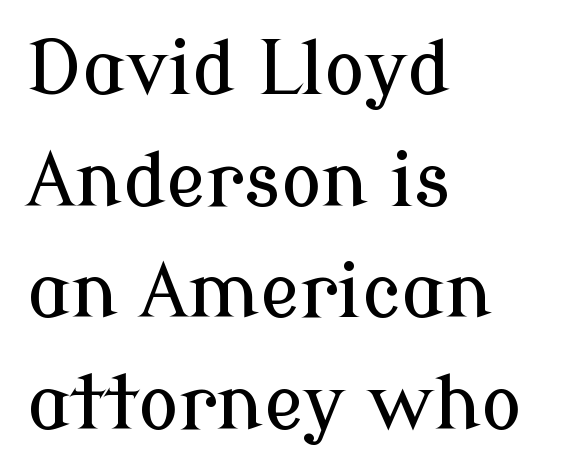
Teacher's note: observe the even left margin — that is flush-left alignment. One glance says typical: line gaps are just what's usual. The zone under the glyphs is completely vacant. It's the straight-up-and-down kind of type.
